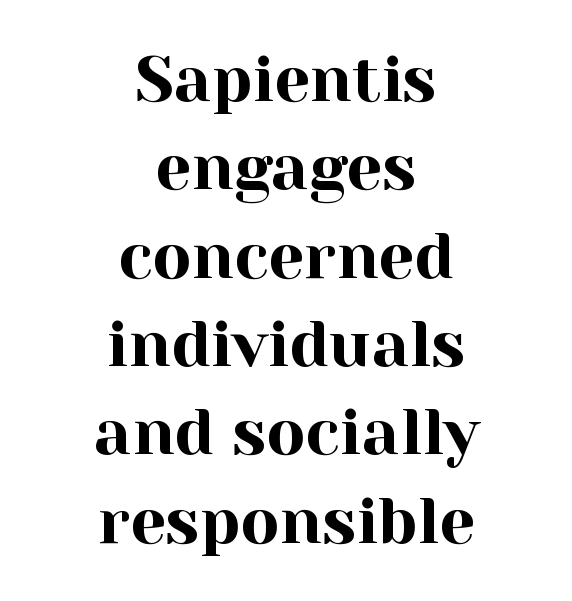
The image shows 64 px serif type, upright; set centered, normal line spacing (1.38x), normal letter spacing, not underlined; a medium x-height.
